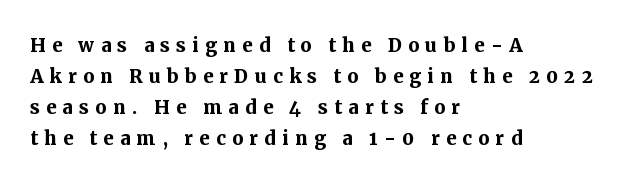
Leftover space on each line is placed entirely after the last word. Designer's note — italics off, roman on. Between one letter and the next there's a generous, obvious gap. Anything drawn beneath the words? Only blank space.
